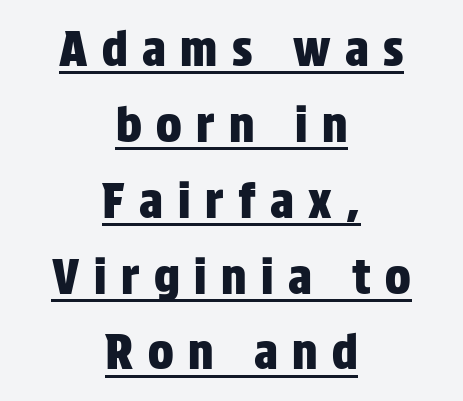
The passage shown is typed in a proportional face where columns would drift. The text was rendered using a sans face with plain stroke endings. The gaps between neighbouring characters are conspicuously large. How would I describe the line gaps? Plain and ordinary. Horizontal alignment here is central, giving a formal, balanced look.
